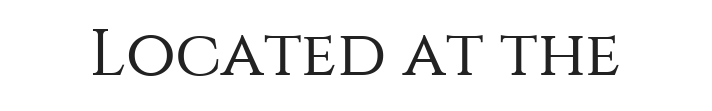
Think of a printed novel: that variable character pitch is what you see here. The cut favours lightness, reaching ordinary text weight at its darkest. The lettering stays uniformly vertical, giving the passage a roman look. How are the letters spaced? Ordinarily, with no added tracking. A typesetter would label this face a sans.
